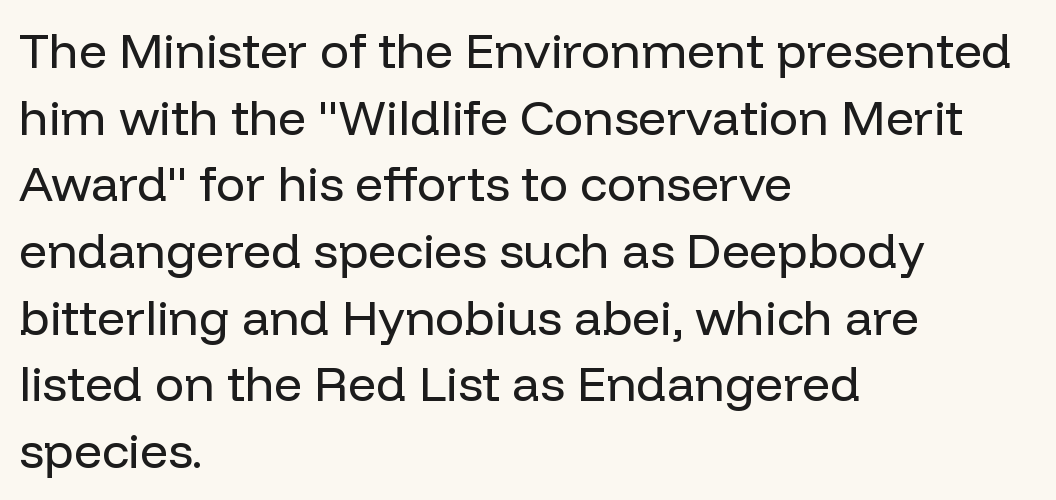
Q: Is the text bold? A: No.
Q: Is the text italic (slanted)? A: No, it is upright.
Q: Is the typeface a serif or a sans-serif typeface? A: Sans-serif.
Q: Is the text underlined? A: No.
Q: How is the paragraph aligned? A: Left-aligned.
Q: Is the spacing between letters normal or unusually wide? A: Normal.
Q: Is the spacing between lines tight, normal or loose? A: Normal.
Q: Width (condensed, normal, or wide)? A: Normal.
Q: Stroke contrast? A: Low.
Q: x-height? A: Medium.
Q: Monospaced? A: No.
